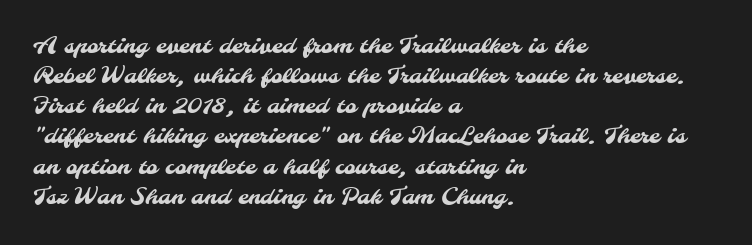
{"underline": "no", "align": "left", "line_spacing": "normal", "line_spacing_ratio": 1.37, "letter_spacing": "normal", "letter_spacing_em": 0.0, "glyph_px": 22}
